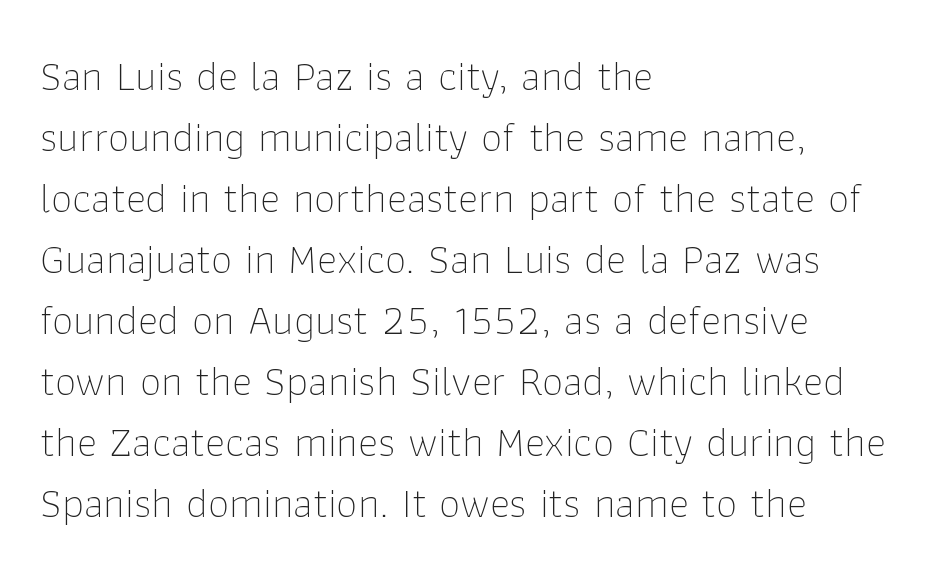
The image shows 43 px thin sans-serif type, upright; set left-aligned, normal line spacing (1.42x), normal letter spacing, not underlined; low stroke contrast and a medium x-height.
